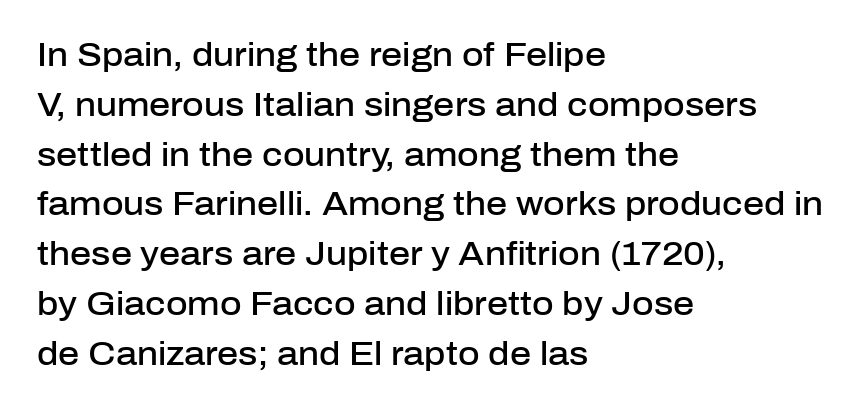
{"serif": "no", "italic": "no", "bold": "semi", "weight": "semibold", "width": "normal", "stroke_contrast": "low", "x_height": "medium", "monospaced": "no", "underline": "no", "align": "left", "line_spacing": "normal", "line_spacing_ratio": 1.51, "letter_spacing": "normal", "letter_spacing_em": 0.0, "glyph_px": 33}
